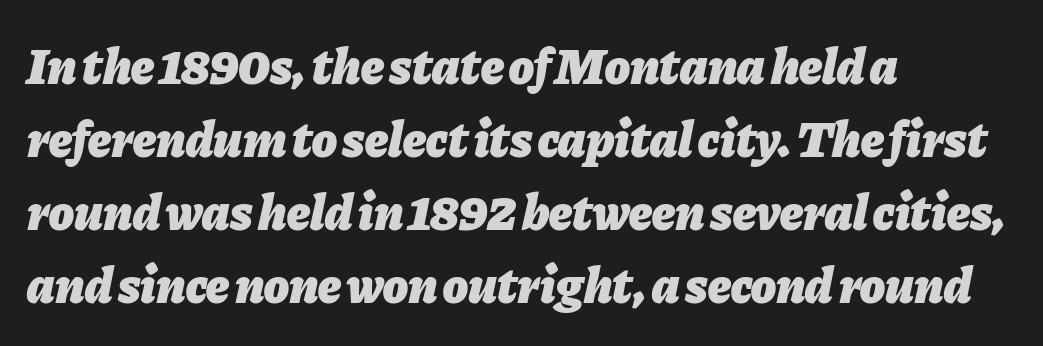
Q: Is the text bold? A: Yes.
Q: Is the text italic (slanted)? A: Yes, it leans right by about 11 degrees.
Q: Is the text underlined? A: No.
Q: How is the paragraph aligned? A: Left-aligned.
Q: Is the spacing between letters normal or unusually wide? A: Normal.
Q: Is the spacing between lines tight, normal or loose? A: Normal.
Q: Width (condensed, normal, or wide)? A: Normal.
Q: Stroke contrast? A: Low.
Q: x-height? A: Medium.
Q: Monospaced? A: No.
